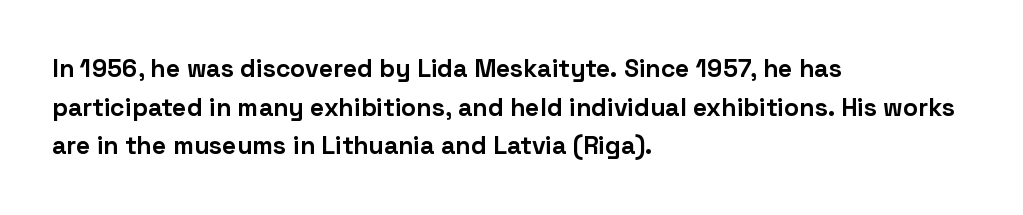
{"italic": "no", "bold": "yes", "underline": "no", "align": "left", "line_spacing": "normal", "line_spacing_ratio": 1.55, "letter_spacing": "normal", "letter_spacing_em": 0.0, "glyph_px": 25}
